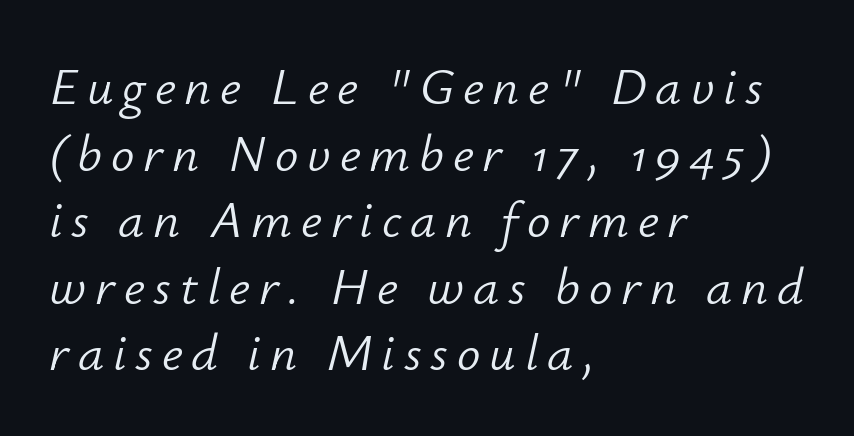
{"italic": "yes", "lean": "right", "slant_degrees": 12, "bold": "no", "weight": "light", "width": "normal", "stroke_contrast": "low", "x_height": "small", "monospaced": "no", "underline": "no", "align": "left", "line_spacing": "normal", "line_spacing_ratio": 1.28, "glyph_px": 52}
